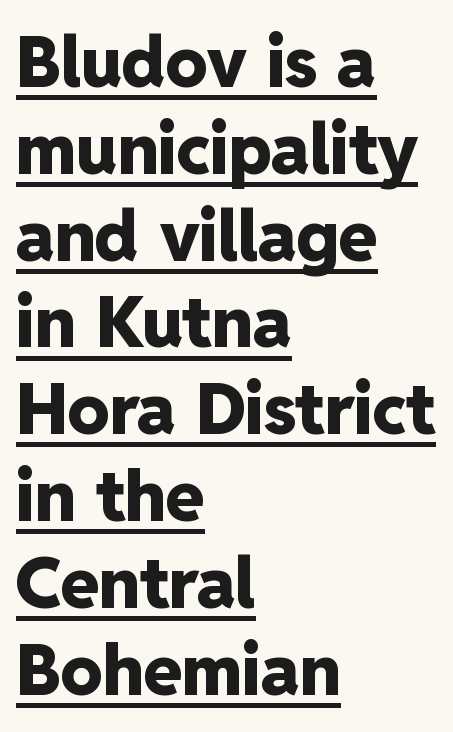
Unlike a traditional serif, this face leaves its strokes unadorned. Posture: straight, roman, zero tilt. Default kerning and tracking; the words read as compact shapes. Think of a printed novel: that variable character pitch is what you see here.
